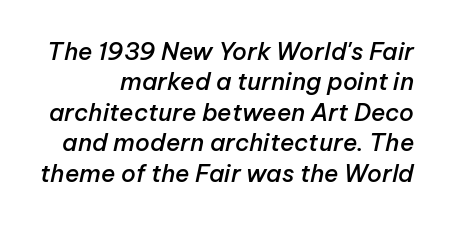
{"italic": "yes", "lean": "right", "slant_degrees": 12, "bold": "semi", "underline": "no", "line_spacing": "normal", "line_spacing_ratio": 1.27, "letter_spacing": "normal", "letter_spacing_em": 0.0, "glyph_px": 24}
